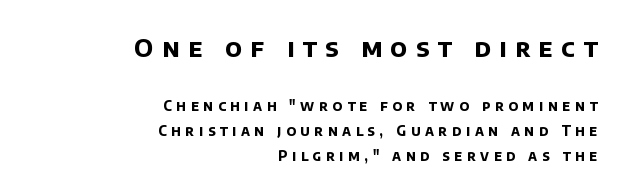
The image shows 25 px bold type; set right-aligned, line spacing 1.79x, unusually wide letter spacing (+0.33 em), not underlined; the first (top) block is 1.79x larger.
